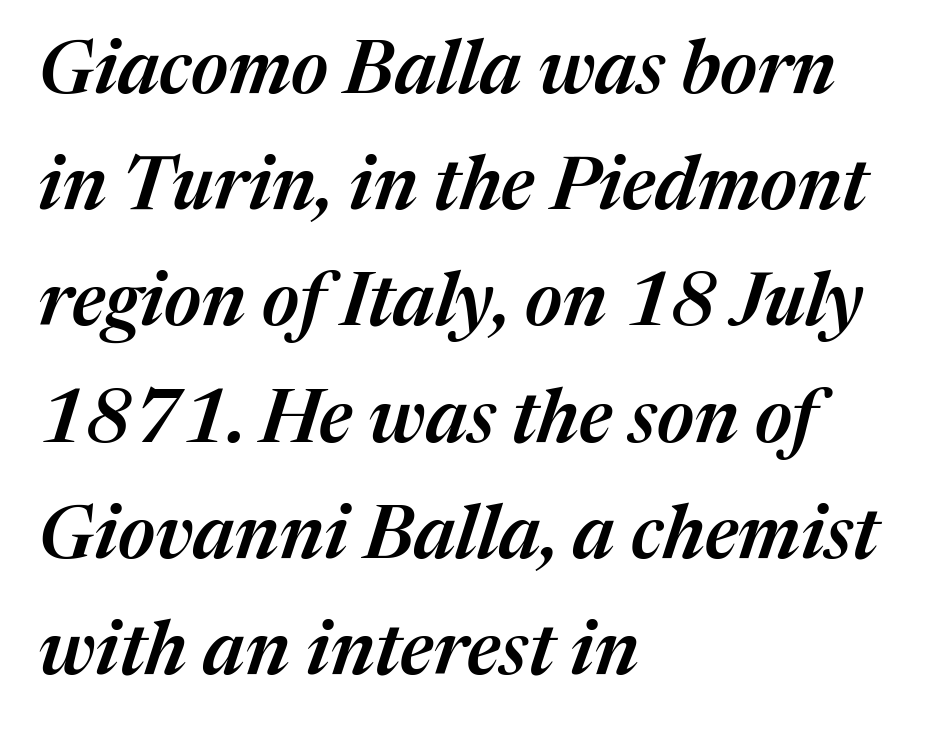
The image shows 74 px semibold type, italic (leaning right); set left-aligned, normal line spacing (1.57x), normal letter spacing, not underlined; medium stroke contrast and a medium x-height.
